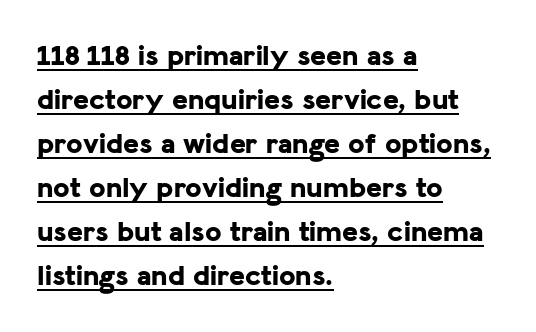
The image shows 30 px bold sans-serif type, upright; set left-aligned, normal line spacing (1.47x), normal letter spacing, underlined; low stroke contrast and a medium x-height.
